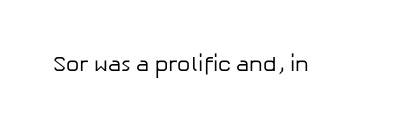
The image shows 21 px text type, upright; set normal letter spacing, not underlined.
